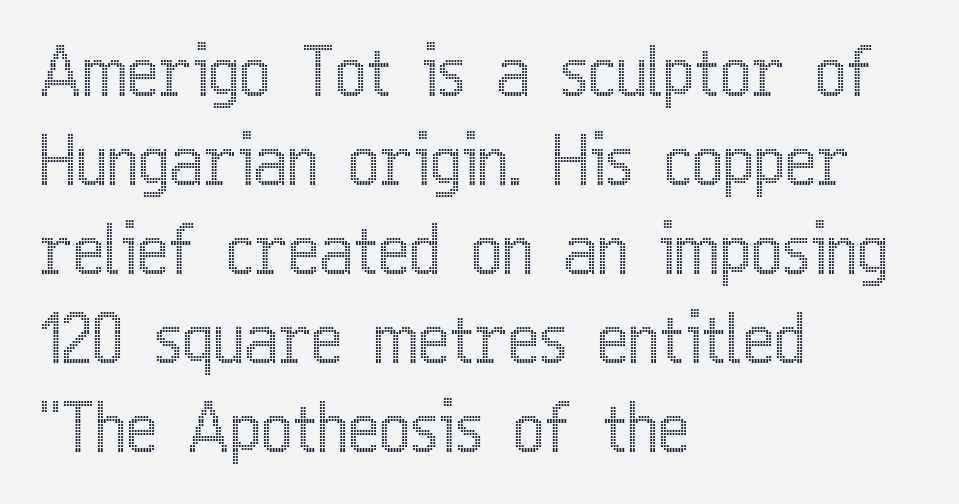
Lines of text with bare space underneath. This sample has the flowing, uneven cadence of proportional lettering. Unlike italic type, these characters show no tilt at all. Compared with typical paragraphs, the rows here are spaced about the same. The letters sit at their default tracking, neither squeezed nor spread.
